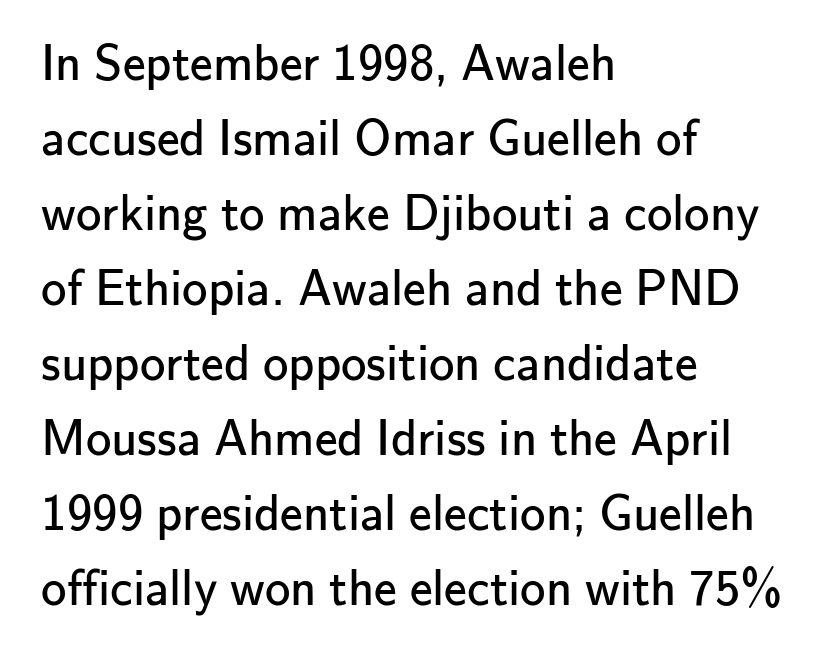
The image shows 51 px regular-weight sans-serif type, upright; set left-aligned, normal line spacing (1.47x), normal letter spacing, not underlined; low stroke contrast and a small x-height.
